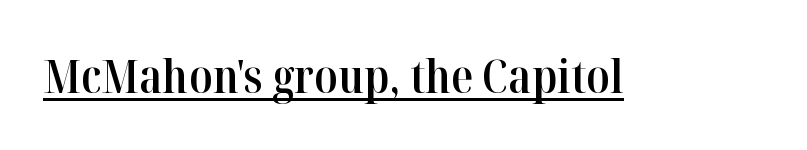
The face used here appears with an underline applied. The typography opts for an upright posture over an oblique one. You can tell from the footed stems that serif type was used. Is the type bold? Partly — it's a semibold, heavier than regular but not fully bold.
